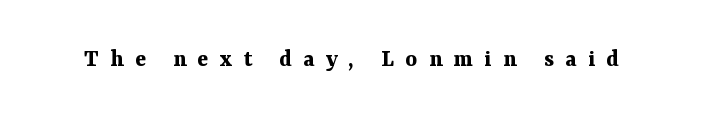
Q: Is the text bold? A: Yes.
Q: Is the text italic (slanted)? A: No, it is upright.
Q: Is the text underlined? A: No.
Q: Is the spacing between letters normal or unusually wide? A: Unusually wide.
